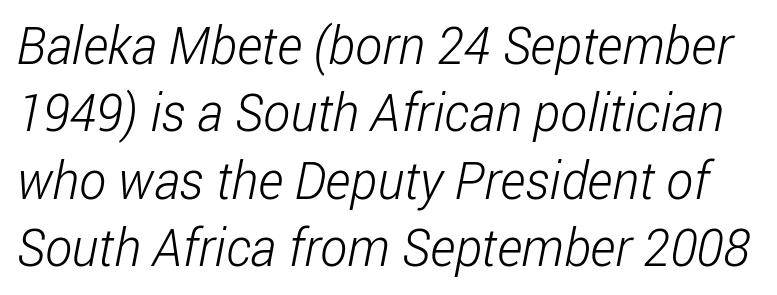
{"serif": "no", "bold": "no", "weight": "light", "width": "condensed", "stroke_contrast": "low", "x_height": "medium", "monospaced": "no", "underline": "no", "line_spacing": "normal", "line_spacing_ratio": 1.32, "letter_spacing": "normal", "letter_spacing_em": 0.0, "glyph_px": 51}
